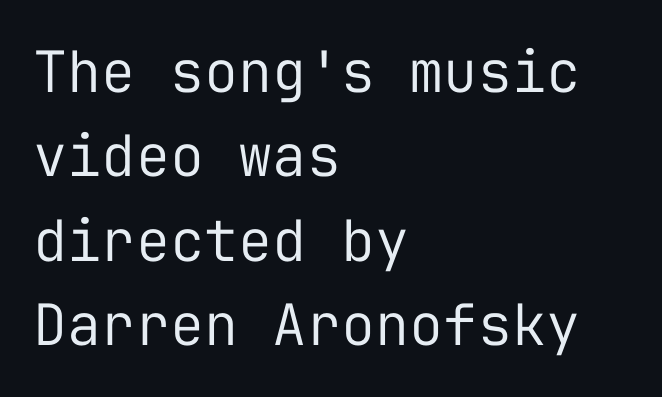
The image shows 57 px regular-weight sans-serif type, upright, monospaced; set left-aligned, normal line spacing (1.48x), normal letter spacing, not underlined; low stroke contrast and a medium x-height.
